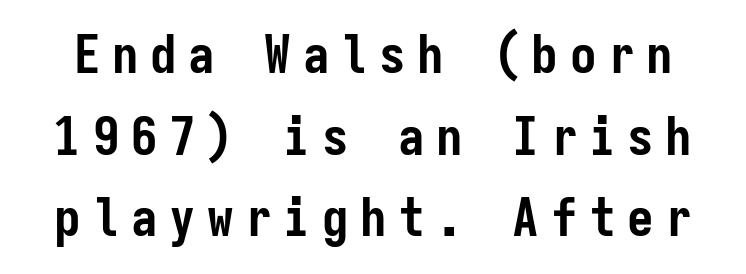
Q: Is the text bold? A: Yes.
Q: Is the text italic (slanted)? A: No, it is upright.
Q: Is the typeface a serif or a sans-serif typeface? A: Sans-serif.
Q: Is the text underlined? A: No.
Q: Is the spacing between letters normal or unusually wide? A: Unusually wide.
Q: Is the spacing between lines tight, normal or loose? A: Normal.
Q: Width (condensed, normal, or wide)? A: Condensed.
Q: Stroke contrast? A: Low.
Q: x-height? A: Medium.
Q: Monospaced? A: Yes.
